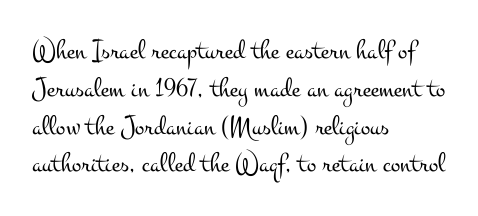
{"serif": "yes", "bold": "no", "weight": "light", "width": "wide", "stroke_contrast": "medium", "x_height": "small", "monospaced": "no", "underline": "no", "align": "left", "line_spacing": "normal", "line_spacing_ratio": 1.35, "letter_spacing": "normal", "letter_spacing_em": 0.0, "glyph_px": 28}
